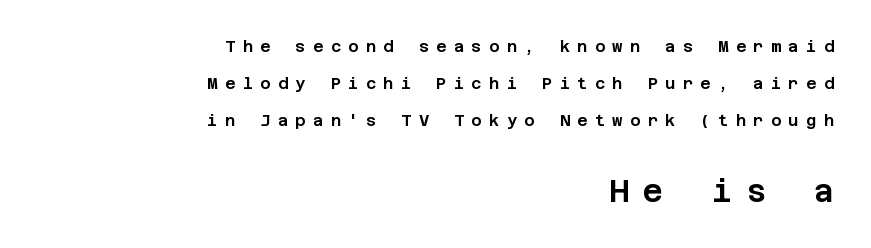
Q: Is the text italic (slanted)? A: No, it is upright.
Q: Is the typeface a serif or a sans-serif typeface? A: Sans-serif.
Q: Is the text underlined? A: No.
Q: How is the paragraph aligned? A: Right-aligned.
Q: Is the spacing between letters normal or unusually wide? A: Unusually wide.
Q: Is the spacing between lines tight, normal or loose? A: Loose.
Q: Which block of text is set in a larger size, the first (top) or the second (bottom)? A: The second (bottom) one.
Q: Width (condensed, normal, or wide)? A: Normal.
Q: Stroke contrast? A: Low.
Q: x-height? A: Large.
